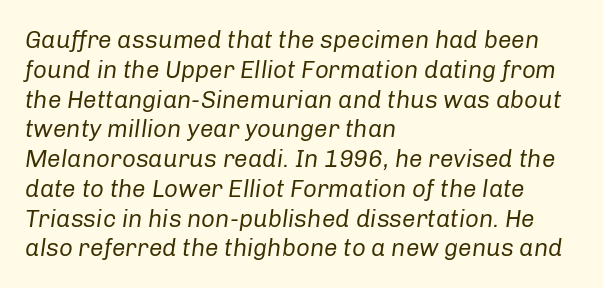
Q: Is the text bold? A: No.
Q: Is the text italic (slanted)? A: Yes, it leans right by about 8 degrees.
Q: Is the text underlined? A: No.
Q: How is the paragraph aligned? A: Left-aligned.
Q: Is the spacing between letters normal or unusually wide? A: Normal.
